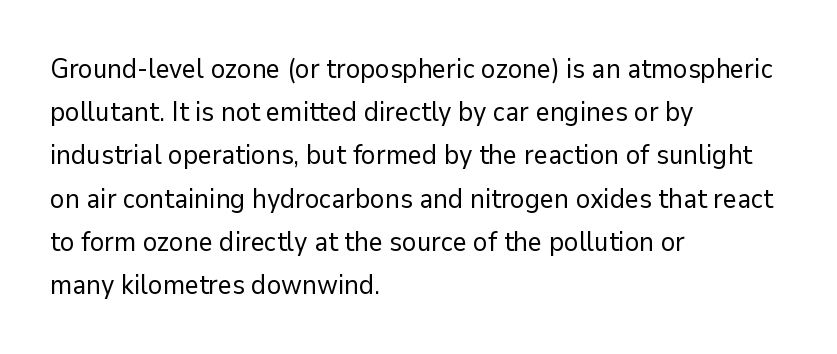
The image shows 27 px text type, upright; set left-aligned, normal line spacing (1.6x), normal letter spacing, not underlined.
